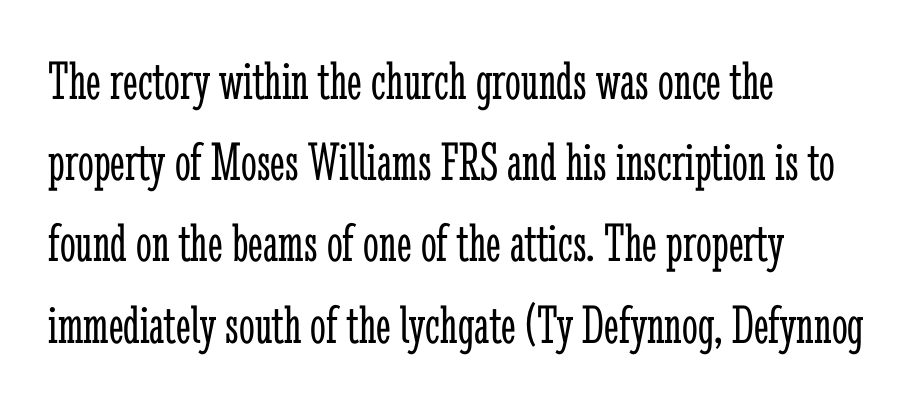
{"serif": "yes", "italic": "no", "bold": "no", "weight": "light", "width": "condensed", "stroke_contrast": "low", "x_height": "medium", "monospaced": "no", "underline": "no", "align": "left", "line_spacing": "normal", "line_spacing_ratio": 1.45, "letter_spacing": "normal", "letter_spacing_em": 0.0, "glyph_px": 56}
